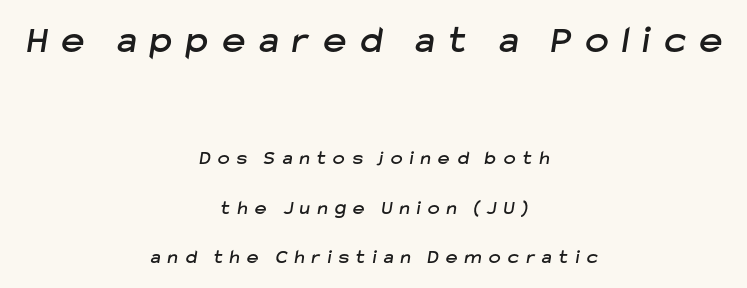
The image shows 39 px sans-serif type; set centered, loose line spacing (2.48x), unusually wide letter spacing (+0.37 em), not underlined; the first (top) block is 1.95x larger; low stroke contrast and a medium x-height.
